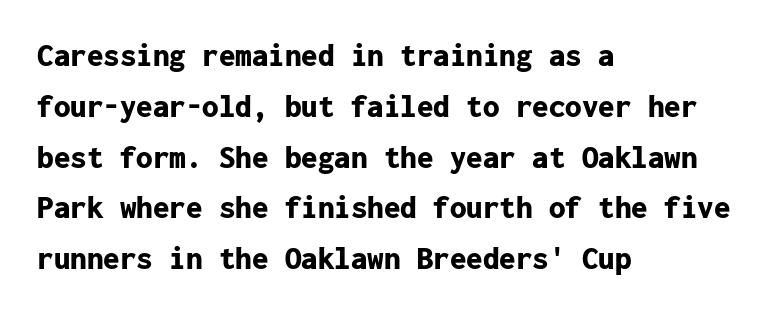
{"serif": "no", "italic": "no", "bold": "yes", "weight": "bold", "width": "normal", "stroke_contrast": "low", "x_height": "medium", "monospaced": "yes", "underline": "no", "align": "left", "line_spacing": "normal", "line_spacing_ratio": 1.54, "letter_spacing": "normal", "letter_spacing_em": 0.0, "glyph_px": 33}
